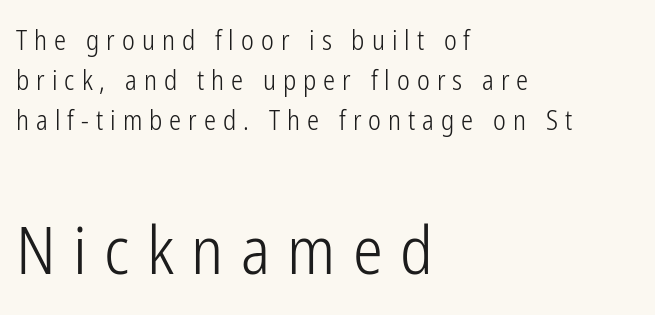
The image shows 67 px light, condensed sans-serif type, upright; set left-aligned, normal line spacing (1.49x), unusually wide letter spacing (+0.26 em), not underlined; the second (bottom) block is 2.48x larger; low stroke contrast and a medium x-height.
